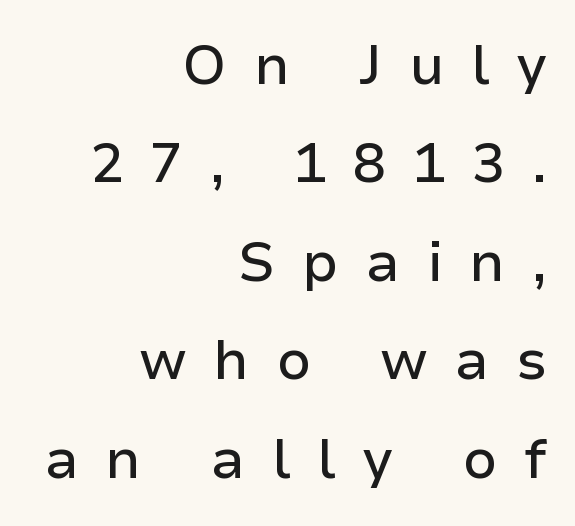
Plain, unruled lines of type. Horizontal alignment here is rightward, an uncommon choice for prose. In terms of posture, this sample is upright. The glyphs in this specimen are sans serif. Compared with typical body copy, the letter spacing here is much looser. The passage shown is typed in a proportional face where columns would drift.
